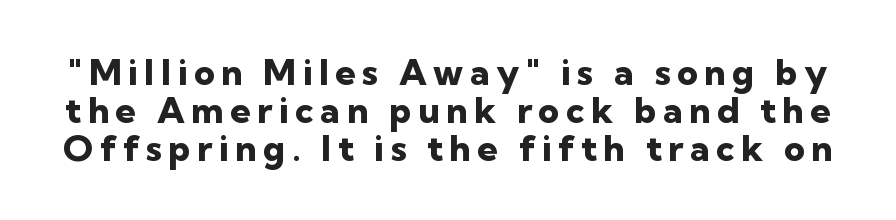
Any mark beneath the type? The region is blank. One glance says dense: line gaps are narrower than usual. Think of a printed novel: that variable character pitch is what you see here. To sum up the face: it is a sans, with no serifs. Unlike italic type, these characters show no tilt at all.
